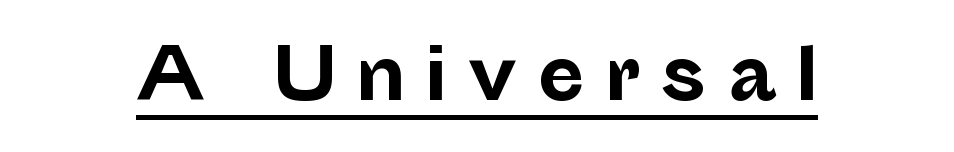
Q: Is the text bold? A: Yes.
Q: Is the text italic (slanted)? A: No, it is upright.
Q: Is the typeface a serif or a sans-serif typeface? A: Sans-serif.
Q: Is the text underlined? A: Yes.
Q: Is the spacing between letters normal or unusually wide? A: Unusually wide.
Q: Width (condensed, normal, or wide)? A: Normal.
Q: Stroke contrast? A: Low.
Q: x-height? A: Medium.
Q: Monospaced? A: No.
